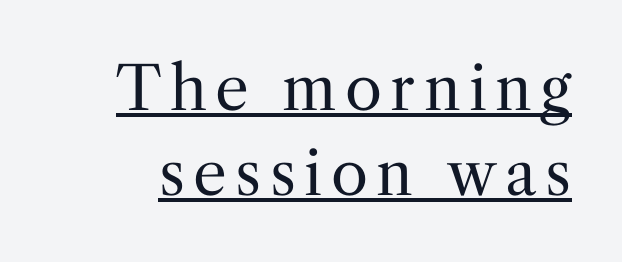
This sample has the flowing, uneven cadence of proportional lettering. Stems here are at most as thick as an everyday book face. Italic? Not at all — the glyphs are vertical. Examine the stroke ends and you'll spot serifs. Quick note: interline space is typical. Check the space under the baseline: a stroke is drawn there.
